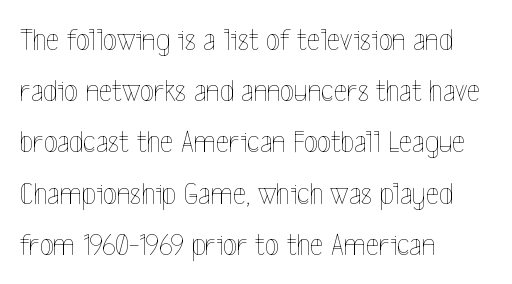
Typeset ragged right — the left edge is the straight one. The strokes are not fattened; the text isn't bold. In terms of posture, this sample is upright. Underline: absent. Students, note that the glyphs here touch the page at normal intervals.
